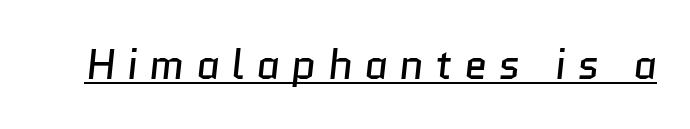
Note: no serifs on the glyphs. On a weight scale, this lands at 450 or below. Looks like regular typesetting: each glyph gets only the width it needs. The rendered words wear a rule along their underside. The gaps between neighbouring characters are conspicuously large.
